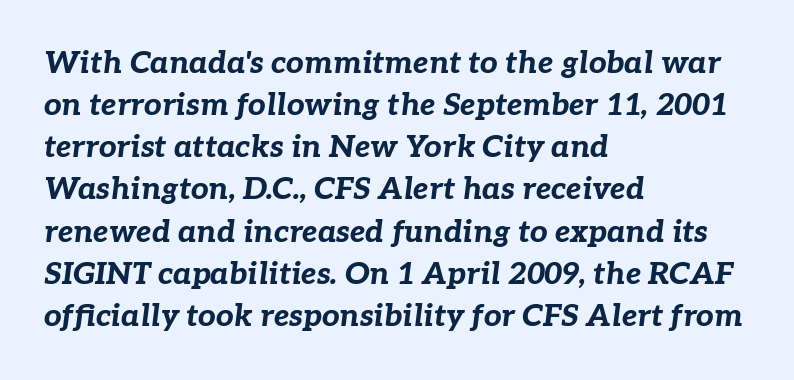
If you measured baseline to baseline, you'd find a middling distance. Does the weight exceed regular? Yes, all the way to bold. Emphasis-style slanted type is in use. Each line starts at the same left margin while the right side varies. Decoration check: the copy has no underline. This sample has the flowing, uneven cadence of proportional lettering.
